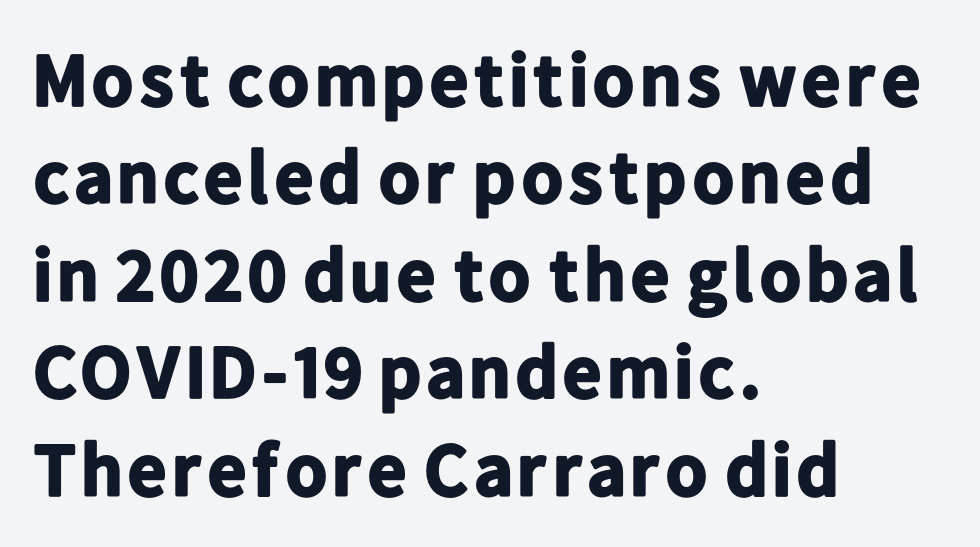
{"serif": "no", "italic": "no", "bold": "yes", "weight": "bold", "width": "normal", "stroke_contrast": "low", "x_height": "medium", "monospaced": "no", "underline": "no", "align": "left", "line_spacing": "normal", "line_spacing_ratio": 1.3, "letter_spacing": "normal", "letter_spacing_em": 0.0, "glyph_px": 75}
